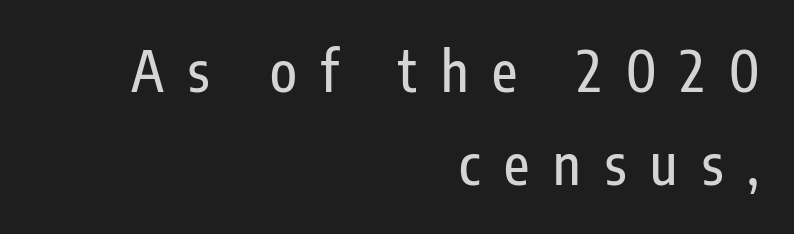
{"serif": "no", "italic": "no", "width": "condensed", "stroke_contrast": "low", "x_height": "medium", "monospaced": "no", "underline": "no", "align": "right", "line_spacing": "normal", "line_spacing_ratio": 1.7, "letter_spacing": "wide", "letter_spacing_em": 0.44, "glyph_px": 55}
